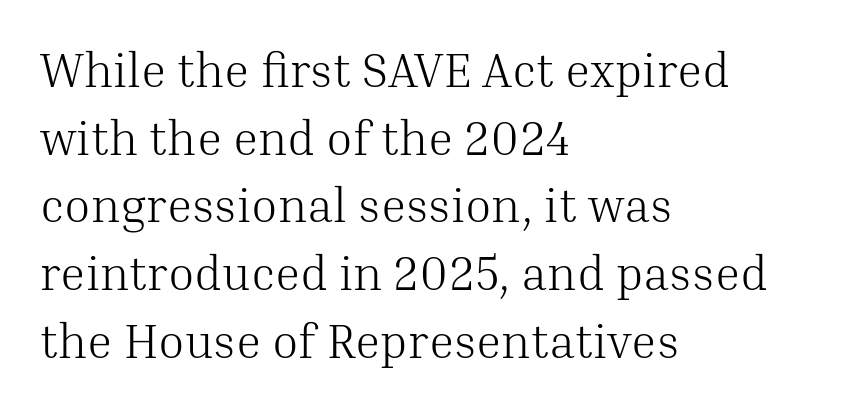
Caption: multi-line text, flush left, ragged right. The weight would be labelled regular, book, light, or lighter still. The face used here is rendered with its standard letterfit. This rendering features lettering with no underline. Tall strokes in this sample are plumb rather than angled.
